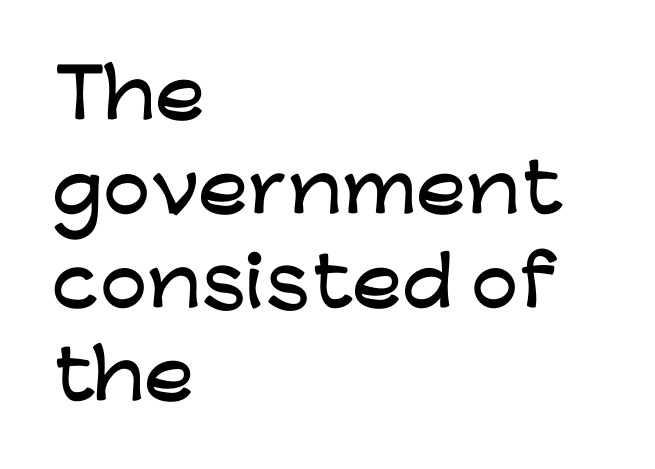
Q: Is the text italic (slanted)? A: No, it is upright.
Q: Is the typeface a serif or a sans-serif typeface? A: Sans-serif.
Q: Is the text underlined? A: No.
Q: How is the paragraph aligned? A: Left-aligned.
Q: Is the spacing between letters normal or unusually wide? A: Normal.
Q: Is the spacing between lines tight, normal or loose? A: Normal.
Q: Width (condensed, normal, or wide)? A: Wide.
Q: Stroke contrast? A: Low.
Q: x-height? A: Medium.
Q: Monospaced? A: No.
